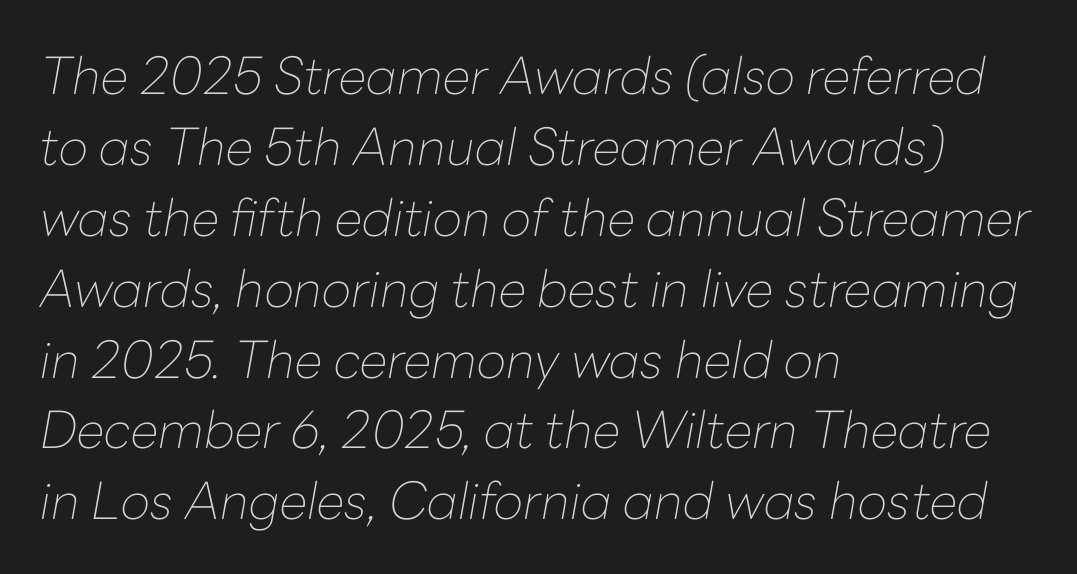
{"italic": "yes", "lean": "right", "slant_degrees": 10, "bold": "no", "weight": "thin", "width": "normal", "stroke_contrast": "low", "x_height": "medium", "monospaced": "no", "underline": "no", "align": "left", "line_spacing": "normal", "line_spacing_ratio": 1.39, "letter_spacing": "normal", "letter_spacing_em": 0.0, "glyph_px": 51}
